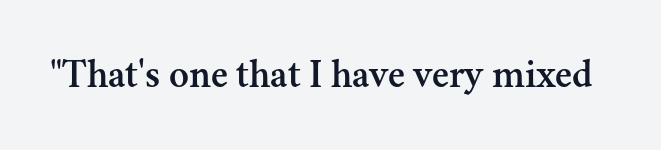
The image shows 41 px serif type, upright; set normal letter spacing, not underlined; medium stroke contrast and a small x-height.
